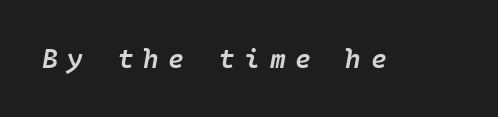
The image shows 27 px text type, italic (leaning right); set unusually wide letter spacing (+0.35 em), not underlined.
